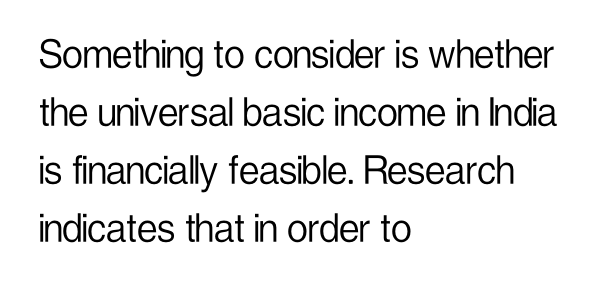
The image shows 46 px light, condensed sans-serif type, upright; set left-aligned, normal line spacing (1.26x), normal letter spacing, not underlined; low stroke contrast and a medium x-height.
